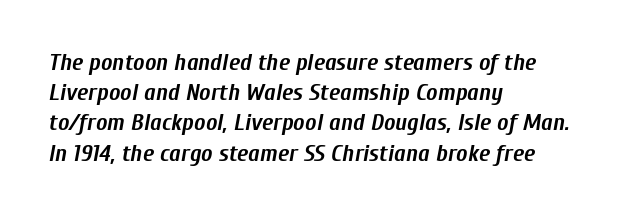
Students, note that the glyphs here touch the page at normal intervals. Does the lettering tilt? It does — this is italic. Descenders hang freely into open space. Leading matches the norm, producing a regular column.
